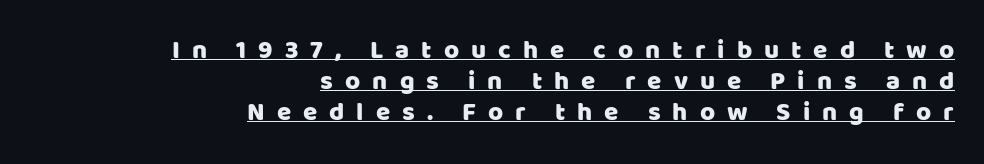
The font's upright variant was chosen for this text. Teacher's note: observe the even right margin — that is flush-right alignment. Decoration check: the copy is underlined. The tracking jumps out immediately: characters are airy and widely separated.
